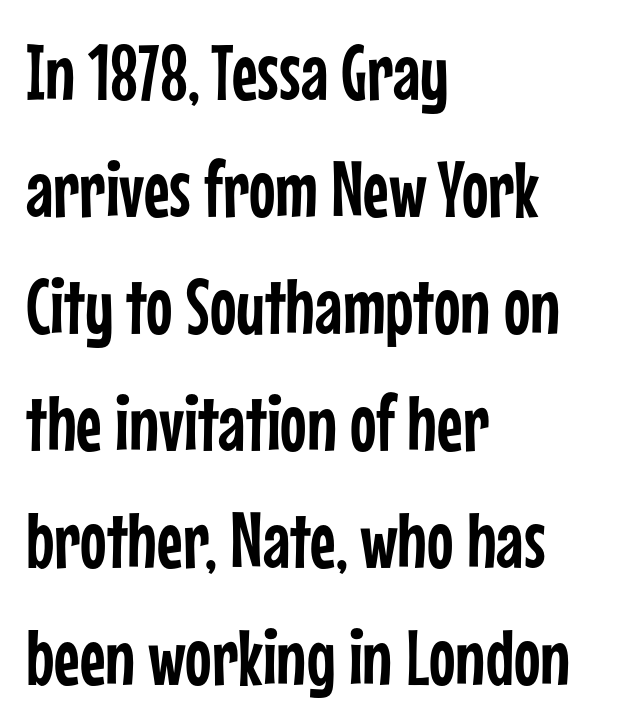
Q: Is the text italic (slanted)? A: No, it is upright.
Q: Is the typeface a serif or a sans-serif typeface? A: Sans-serif.
Q: Is the text underlined? A: No.
Q: How is the paragraph aligned? A: Left-aligned.
Q: Is the spacing between letters normal or unusually wide? A: Normal.
Q: Is the spacing between lines tight, normal or loose? A: Normal.
Q: Width (condensed, normal, or wide)? A: Condensed.
Q: Stroke contrast? A: Low.
Q: x-height? A: Medium.
Q: Monospaced? A: No.
